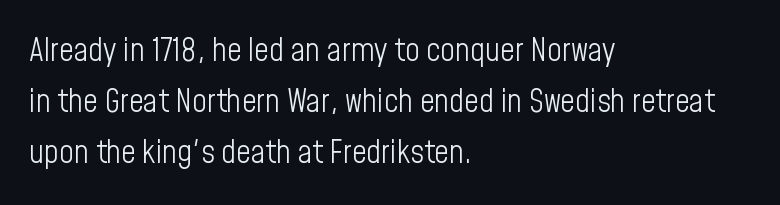
To sum up the face: it is a sans, with no serifs. These lines are set flush left with a ragged right edge. Between one letter and the next there's only the usual sliver of space. The typesetting does not lean heavy: it is not bold. Note the varied advance widths — an 'i' is clearly narrower than an 'm'. Ascenders rise straight up at ninety degrees.
